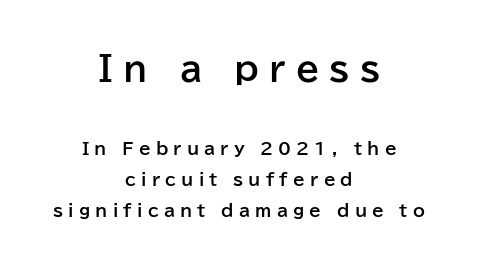
The image shows 34 px bold sans-serif type, upright; set centered, line spacing 1.82x, unusually wide letter spacing (+0.3 em), not underlined; the first (top) block is 2.0x larger; low stroke contrast and a medium x-height.
